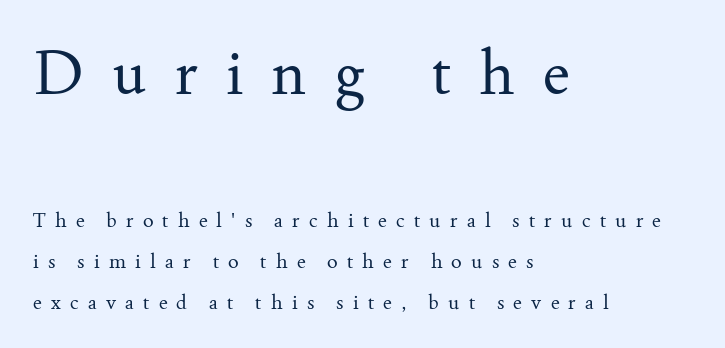
This block would shrink considerably if given ordinary leading; it's expanded now. Check under the words: just untouched page. What stands out about the letter spacing? Its width — letters are far apart. Line beginnings align vertically; line endings do not. The glyphs in this specimen are seriffed. This is roman type, the default non-slanted kind.
